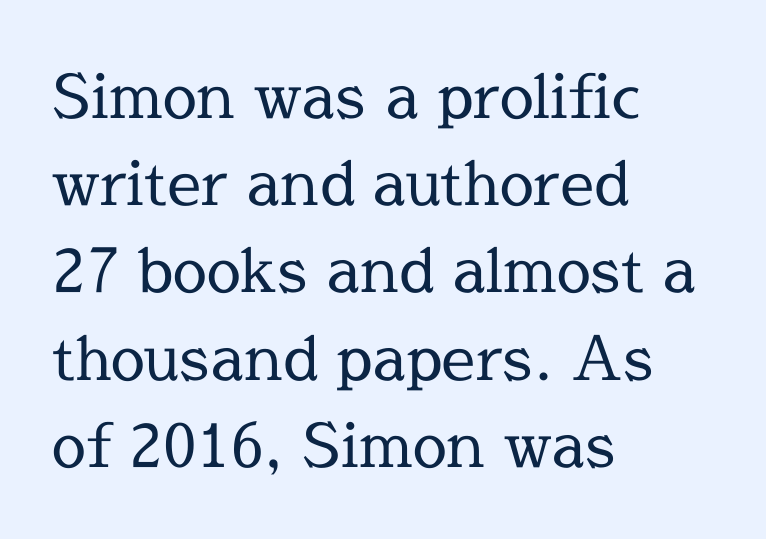
The image shows 61 px regular-weight serif type, upright; set left-aligned, normal line spacing (1.43x), normal letter spacing, not underlined; a medium x-height.
